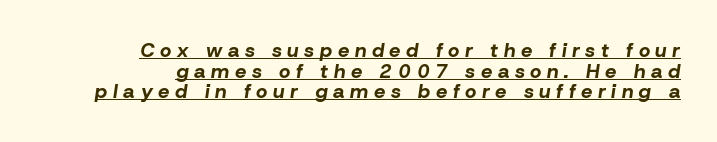
Q: Is the text bold? A: Yes.
Q: Is the text italic (slanted)? A: Yes, it leans right by about 8 degrees.
Q: Is the text underlined? A: Yes.
Q: How is the paragraph aligned? A: Right-aligned.
Q: Is the spacing between letters normal or unusually wide? A: Unusually wide.
Q: Is the spacing between lines tight, normal or loose? A: Tight.
